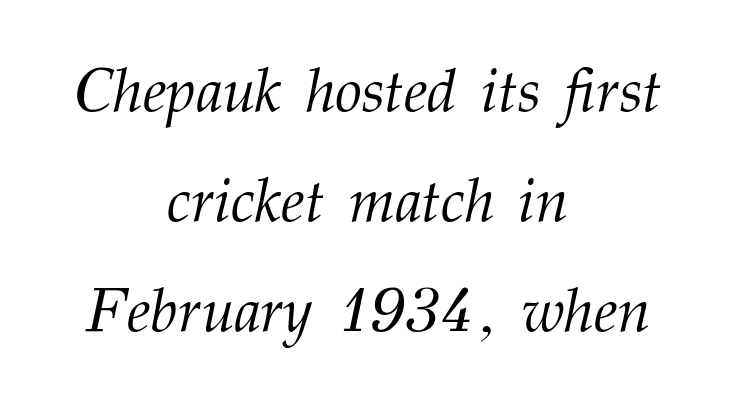
{"serif": "yes", "italic": "yes", "lean": "right", "slant_degrees": 12, "bold": "no", "weight": "light", "width": "normal", "stroke_contrast": "medium", "x_height": "medium", "monospaced": "no", "underline": "no", "align": "center", "line_spacing_ratio": 1.8, "letter_spacing": "normal", "letter_spacing_em": 0.0, "glyph_px": 61}
